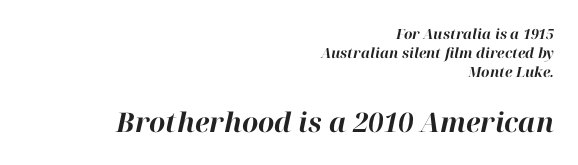
{"italic": "yes", "lean": "right", "slant_degrees": 12, "bold": "yes", "underline": "no", "align": "right", "line_spacing": "normal", "line_spacing_ratio": 1.37, "letter_spacing": "normal", "letter_spacing_em": 0.0, "larger_block": "second", "size_ratio": 1.93, "glyph_px": 27}
